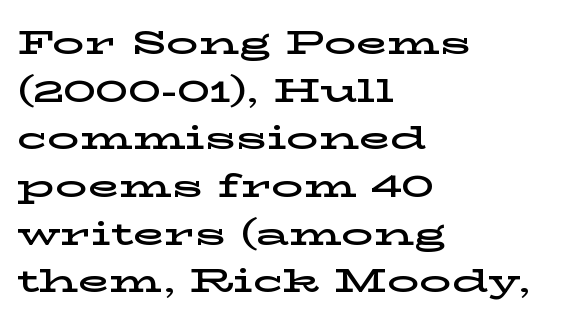
Q: Is the text italic (slanted)? A: No, it is upright.
Q: Is the typeface a serif or a sans-serif typeface? A: Serif.
Q: Is the text underlined? A: No.
Q: How is the paragraph aligned? A: Left-aligned.
Q: Is the spacing between letters normal or unusually wide? A: Normal.
Q: Is the spacing between lines tight, normal or loose? A: Normal.
Q: Width (condensed, normal, or wide)? A: Wide.
Q: Stroke contrast? A: Low.
Q: x-height? A: Medium.
Q: Monospaced? A: No.
